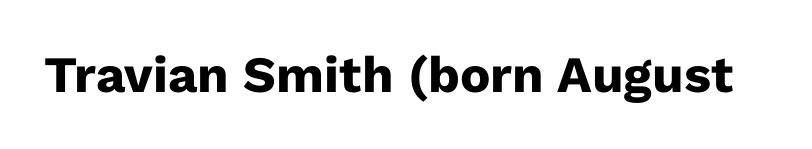
Style check: upright. Note the varied advance widths — an 'i' is clearly narrower than an 'm'. In terms of letterspacing, this is plain default setting. Has an underline been added? It has not. Is the type bold? Yes — the strokes are clearly thick and heavy. Nope, no serifs anywhere on these letters.
